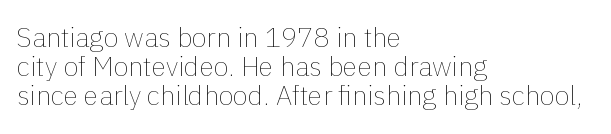
{"italic": "no", "bold": "no", "underline": "no", "align": "left", "line_spacing": "tight", "line_spacing_ratio": 1.07, "letter_spacing": "normal", "letter_spacing_em": 0.0, "glyph_px": 27}
